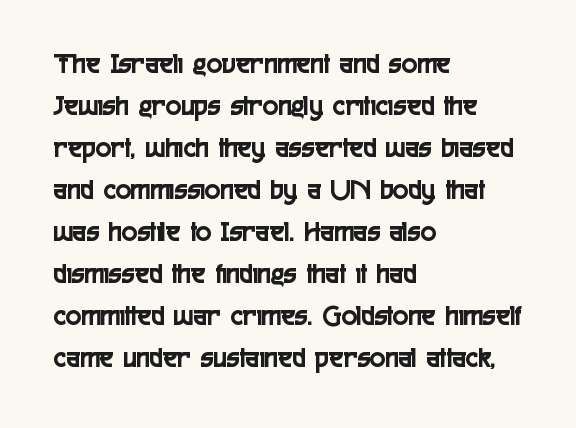
The image shows 29 px condensed sans-serif type, upright; set left-aligned, normal line spacing (1.45x), normal letter spacing, not underlined; a medium x-height.
